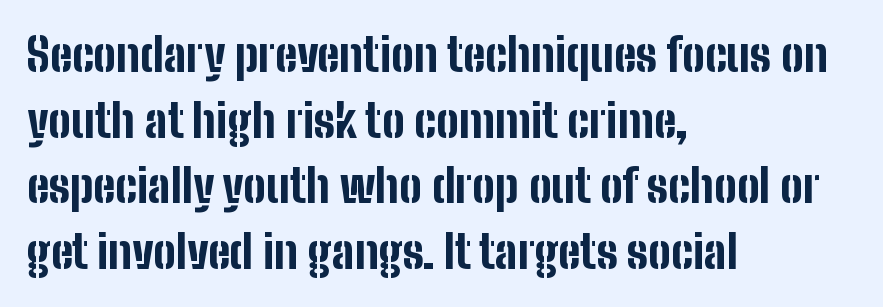
The image shows 45 px bold, condensed sans-serif type, upright; set left-aligned, normal line spacing (1.46x), normal letter spacing, not underlined; low stroke contrast and a medium x-height.
